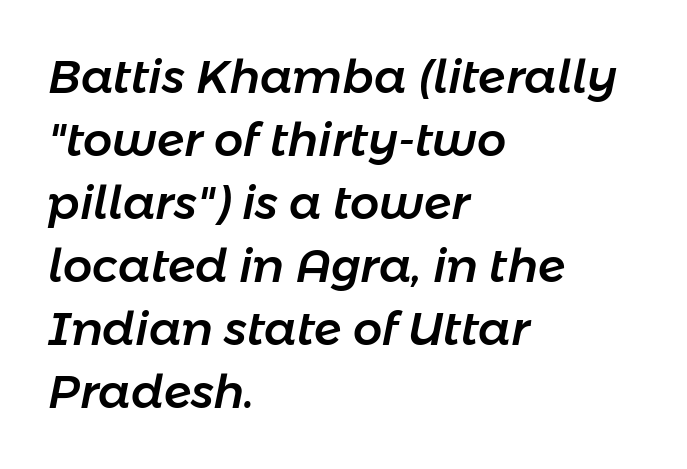
Posture: slanted. A typesetter would call this proportional, since set widths differ per character. Horizontal bands of white between lines are of average thickness. The face used here is rendered with its standard letterfit. Has an underline been added? It has not. One-word summary of the alignment: left.
